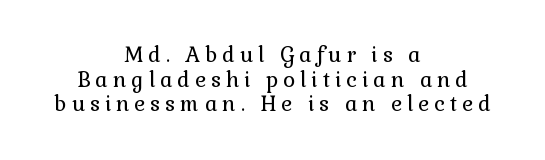
{"italic": "no", "bold": "no", "underline": "no", "align": "center", "line_spacing_ratio": 1.17, "letter_spacing": "wide", "letter_spacing_em": 0.23, "glyph_px": 21}
